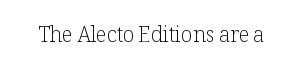
The image shows 21 px text type, upright; set normal letter spacing, not underlined.
